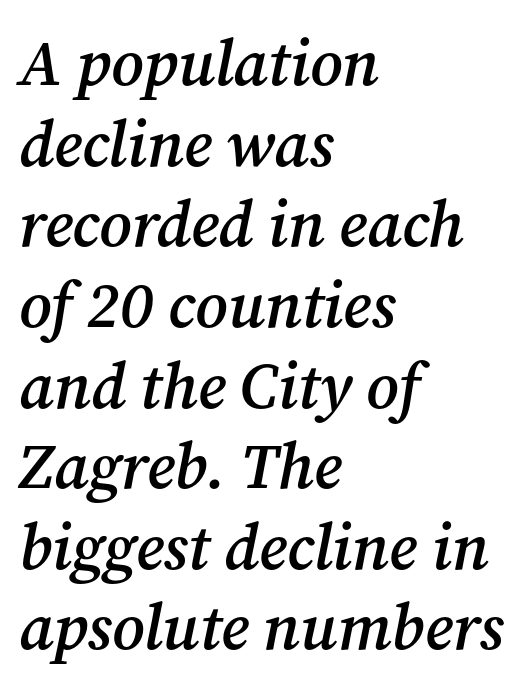
The glyphs in this specimen are seriffed. The passage shown is typed in a proportional face where columns would drift. You could call the tracking neutral — neither tight nor loose. The face used here is a semibold: visibly heavier than regular, lighter than bold. These lines sit exactly where default settings would place them. Emphasis-style slanted type is in use.
